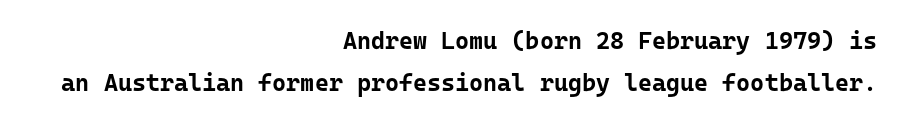
The image shows 24 px bold type, upright; set right-aligned, line spacing 1.74x, normal letter spacing, not underlined.
